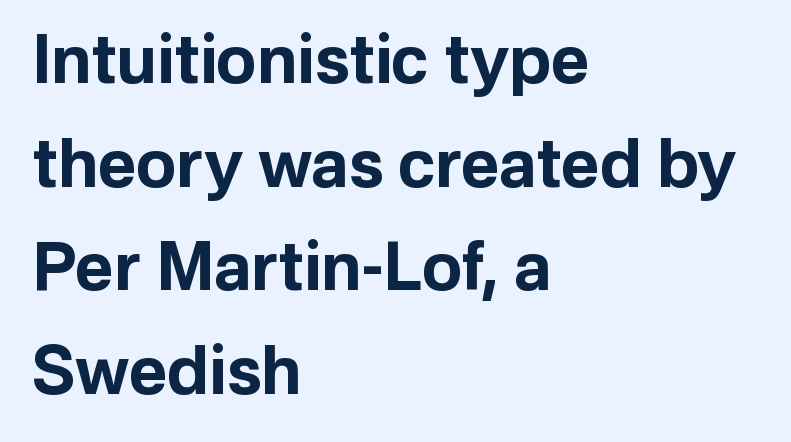
Reading down the block, your eye returns to a fixed left position each line. A full-strength bold gives these letters their thick strokes. Anything drawn beneath the words? Only blank space. Standard letterfit; no display-style spreading of the glyphs. Ordinary non-slanted type is in use. Unlike a traditional serif, this face leaves its strokes unadorned.
